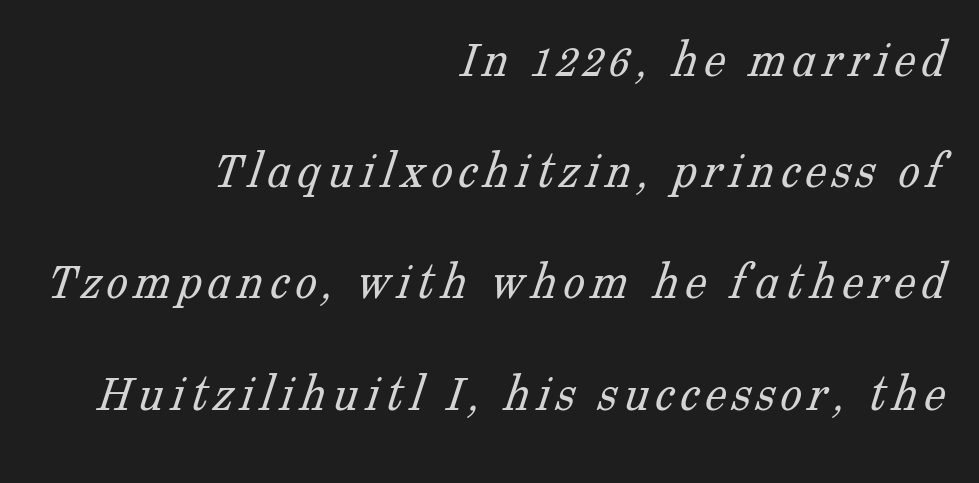
Q: Is the text bold? A: No.
Q: Is the typeface a serif or a sans-serif typeface? A: Serif.
Q: Is the text underlined? A: No.
Q: How is the paragraph aligned? A: Right-aligned.
Q: Is the spacing between lines tight, normal or loose? A: Loose.
Q: Width (condensed, normal, or wide)? A: Normal.
Q: Stroke contrast? A: Low.
Q: x-height? A: Medium.
Q: Monospaced? A: No.
